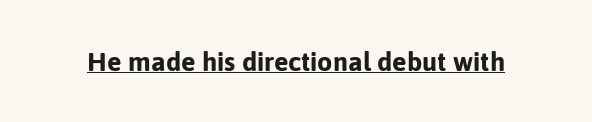
The letters stand straight up with perfectly vertical stems. Between one letter and the next there's only the usual sliver of space. Underlining? Definitely there. Strokes here are thick enough to call this a true bold.
